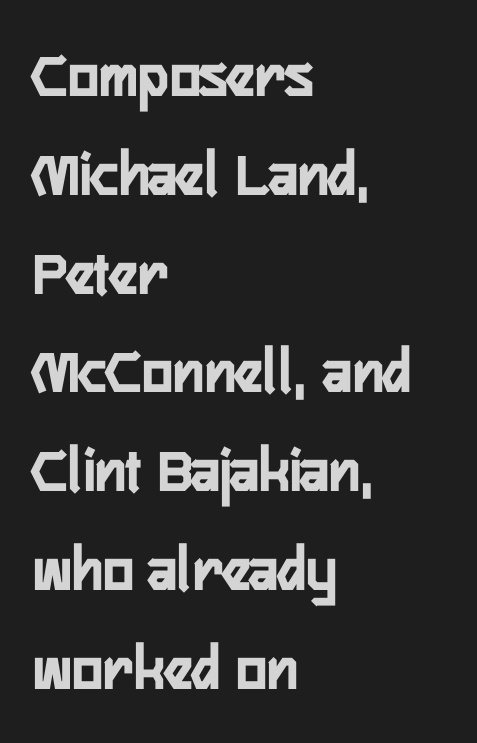
The image shows 65 px semibold, condensed sans-serif type, upright; set left-aligned, normal line spacing (1.52x), normal letter spacing, not underlined; low stroke contrast and a medium x-height.
